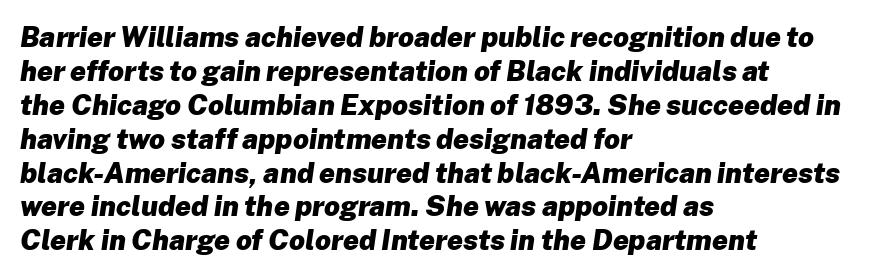
Only glyphs here, with clear space below each row. This sample has the flowing, uneven cadence of proportional lettering. Is the block centered? No — it sits flush against the left margin. The axis of the letterforms is tilted away from vertical.
